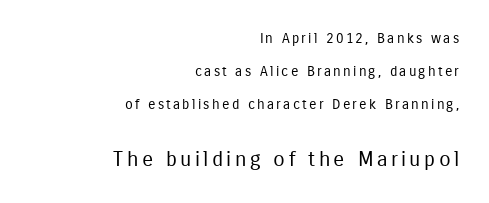
A clean baseline with only descenders dipping below it. The typesetter chose a ragged-left arrangement here. The block of text is sparse from top to bottom, with ample space between rows. Stems here are at most as thick as an everyday book face. In terms of posture, this sample is upright.
